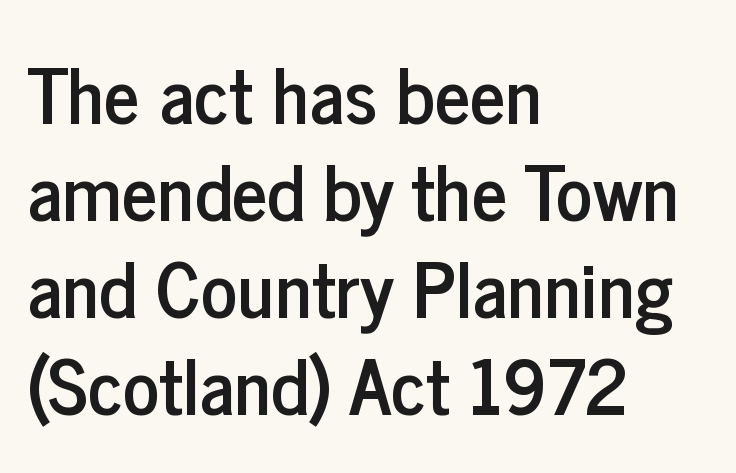
{"serif": "no", "italic": "no", "width": "condensed", "stroke_contrast": "low", "x_height": "medium", "monospaced": "no", "underline": "no", "align": "left", "line_spacing": "normal", "line_spacing_ratio": 1.26, "letter_spacing": "normal", "letter_spacing_em": 0.0, "glyph_px": 77}
